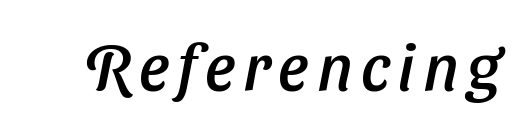
The image shows 65 px text type; set not underlined; low stroke contrast and a medium x-height.
